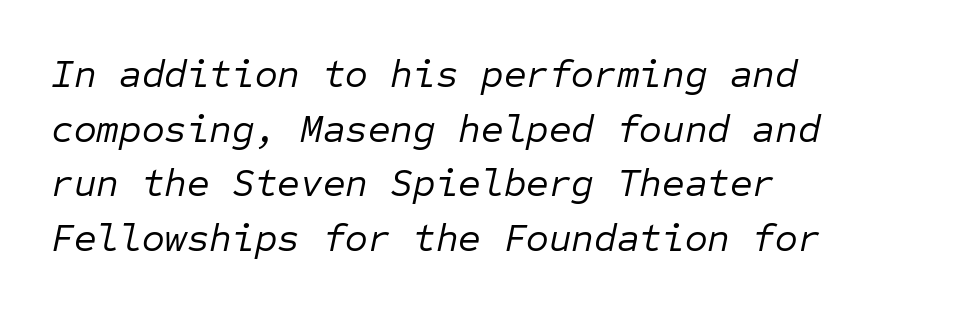
Horizontal alignment here is leftward, the default for most running prose. The rendering applies a slant to the glyphs. No letter is thick-stroked: the sample isn't bold. The tracking reads as untouched default to a designer's eye. Underlining? Definitely not there.
